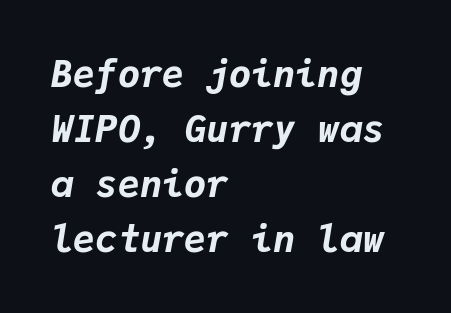
The passage shown is typed in a monospace face where columns stay perfectly aligned. This sample is left-justified, so line endings fall wherever the words run out. Compared with typical body copy, the letter spacing here is the same. Descender tails drop into unmarked territory. Heavy-handed strokes throughout: this text is bold.
